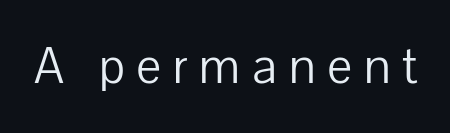
Nope, not italic — everything's standing straight. Serif or sans? Sans — the stroke terminals are bare. You could only call the tracking loose — the letters float apart. The weight tops out at a normal text grade. The baseline area is clear.
